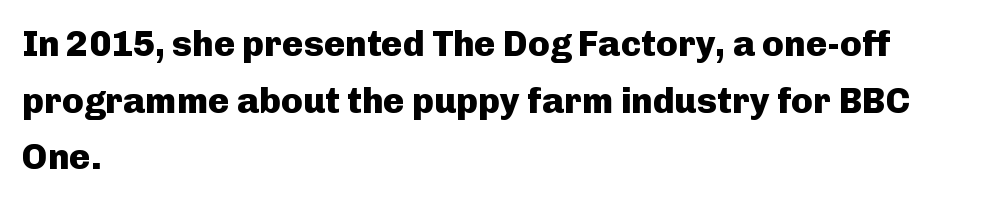
The image shows 36 px heavy sans-serif type, upright; set left-aligned, normal line spacing (1.57x), normal letter spacing, not underlined; low stroke contrast and a medium x-height.
